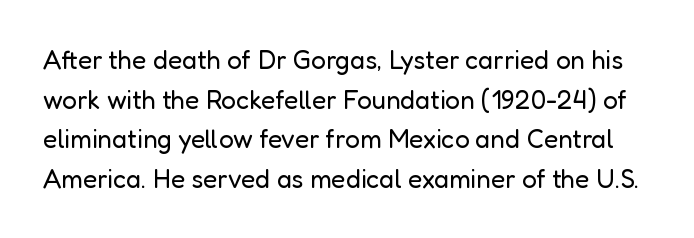
The image shows 26 px text type, upright; set normal line spacing (1.52x), normal letter spacing, not underlined.
